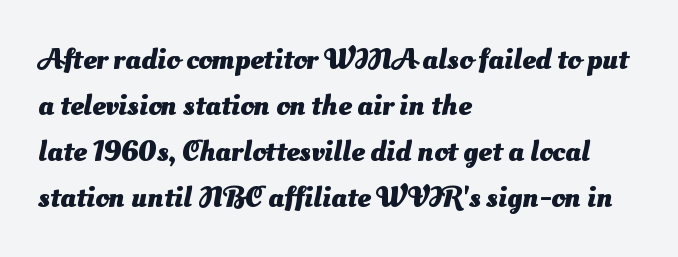
Q: Is the text bold? A: Yes.
Q: Is the typeface a serif or a sans-serif typeface? A: Sans-serif.
Q: Is the text underlined? A: No.
Q: How is the paragraph aligned? A: Left-aligned.
Q: Is the spacing between letters normal or unusually wide? A: Normal.
Q: Is the spacing between lines tight, normal or loose? A: Normal.
Q: Width (condensed, normal, or wide)? A: Normal.
Q: Stroke contrast? A: Medium.
Q: x-height? A: Small.
Q: Monospaced? A: No.
